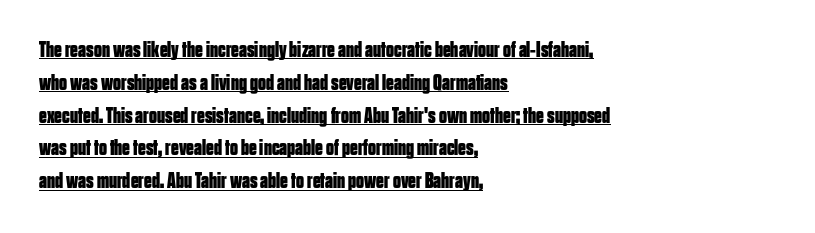
{"italic": "no", "bold": "yes", "underline": "yes", "align": "left", "line_spacing": "normal", "line_spacing_ratio": 1.49, "letter_spacing": "normal", "letter_spacing_em": 0.0, "glyph_px": 22}
